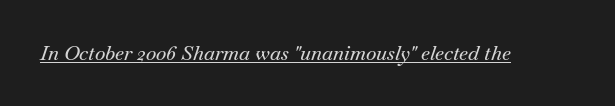
Q: Is the text italic (slanted)? A: Yes, it leans right by about 18 degrees.
Q: Is the text underlined? A: Yes.
Q: Is the spacing between letters normal or unusually wide? A: Normal.
